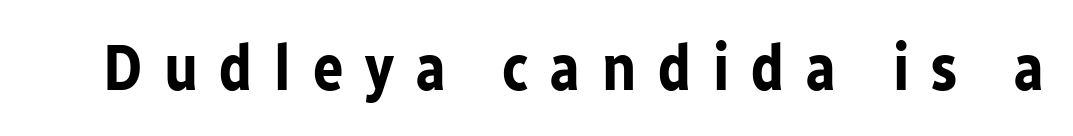
Is the letter spacing exaggerated? Yes — the characters are pushed far apart. The lettering stays uniformly vertical, giving the passage a roman look. The glyphs are unaccompanied by any horizontal stroke below them. The sample has been set heavy, in full bold. Is this a fixed-width face? No — the glyphs have proportional, varying widths. Serifs: no, the terminals of the letterforms are clean.
